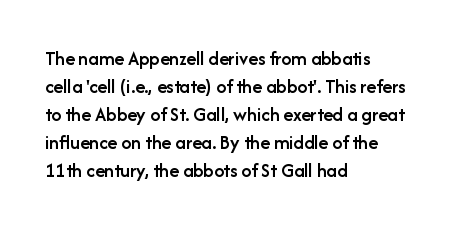
Q: Is the text bold? A: Semi-bold.
Q: Is the text italic (slanted)? A: No, it is upright.
Q: Is the text underlined? A: No.
Q: How is the paragraph aligned? A: Left-aligned.
Q: Is the spacing between letters normal or unusually wide? A: Normal.
Q: Is the spacing between lines tight, normal or loose? A: Normal.
